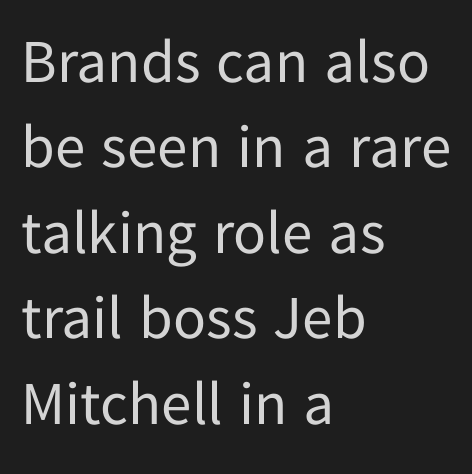
Q: Is the text bold? A: No.
Q: Is the text italic (slanted)? A: No, it is upright.
Q: Is the typeface a serif or a sans-serif typeface? A: Sans-serif.
Q: Is the text underlined? A: No.
Q: How is the paragraph aligned? A: Left-aligned.
Q: Is the spacing between letters normal or unusually wide? A: Normal.
Q: Is the spacing between lines tight, normal or loose? A: Normal.
Q: Width (condensed, normal, or wide)? A: Normal.
Q: Stroke contrast? A: Low.
Q: x-height? A: Medium.
Q: Monospaced? A: No.
